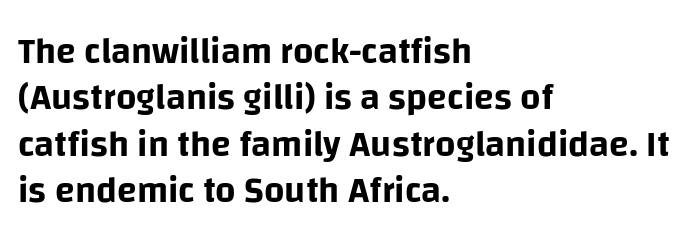
Students, note that the glyphs here touch the page at normal intervals. Style check: upright. The rows are spaced the way most documents space them. Underline: absent. The rag falls on the right side of this text block. The passage shown is typed in a proportional face where columns would drift.
